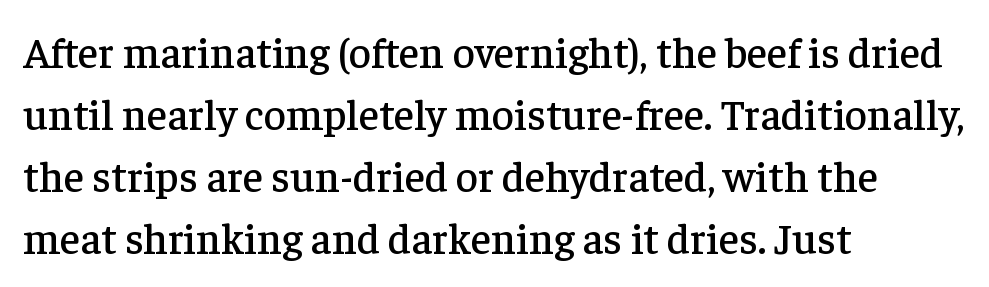
{"serif": "yes", "italic": "no", "width": "normal", "stroke_contrast": "low", "x_height": "medium", "monospaced": "no", "underline": "no", "align": "left", "line_spacing": "normal", "line_spacing_ratio": 1.44, "letter_spacing": "normal", "letter_spacing_em": 0.0, "glyph_px": 43}
